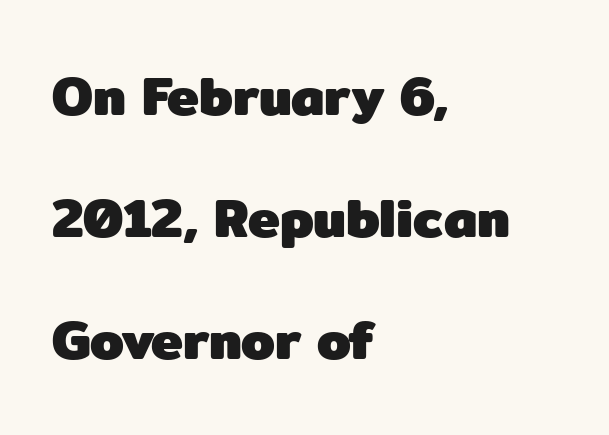
The image shows 54 px heavy sans-serif type, upright; set left-aligned, loose line spacing (2.26x), normal letter spacing, not underlined; low stroke contrast and a medium x-height.
